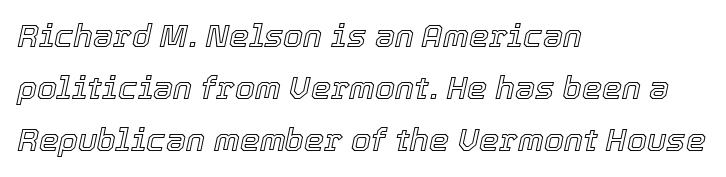
The image shows 32 px text type, italic (leaning right); set left-aligned, normal line spacing (1.63x), normal letter spacing, not underlined; a medium x-height.
